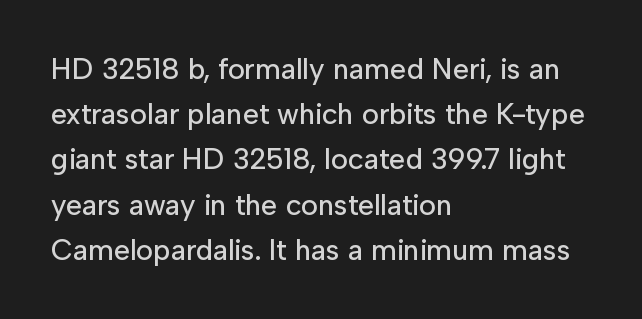
{"serif": "no", "italic": "no", "width": "normal", "stroke_contrast": "low", "x_height": "medium", "monospaced": "no", "underline": "no", "align": "left", "line_spacing": "normal", "line_spacing_ratio": 1.56, "letter_spacing": "normal", "letter_spacing_em": 0.0, "glyph_px": 29}
